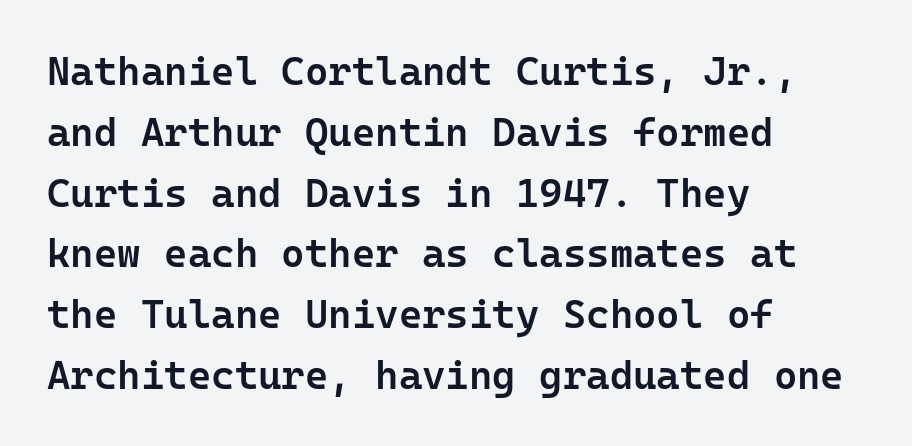
{"serif": "no", "italic": "no", "bold": "semi", "weight": "semibold", "width": "normal", "stroke_contrast": "low", "x_height": "medium", "monospaced": "yes", "underline": "no", "align": "left", "line_spacing": "normal", "line_spacing_ratio": 1.52, "letter_spacing": "normal", "letter_spacing_em": 0.0, "glyph_px": 40}
